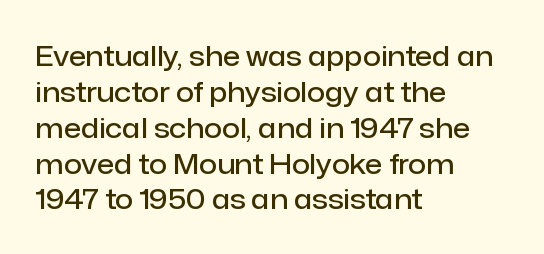
Q: Is the text bold? A: Semi-bold.
Q: Is the text italic (slanted)? A: No, it is upright.
Q: Is the typeface a serif or a sans-serif typeface? A: Sans-serif.
Q: Is the text underlined? A: No.
Q: How is the paragraph aligned? A: Left-aligned.
Q: Is the spacing between letters normal or unusually wide? A: Normal.
Q: Is the spacing between lines tight, normal or loose? A: Normal.
Q: Width (condensed, normal, or wide)? A: Normal.
Q: Stroke contrast? A: Low.
Q: x-height? A: Medium.
Q: Monospaced? A: No.
